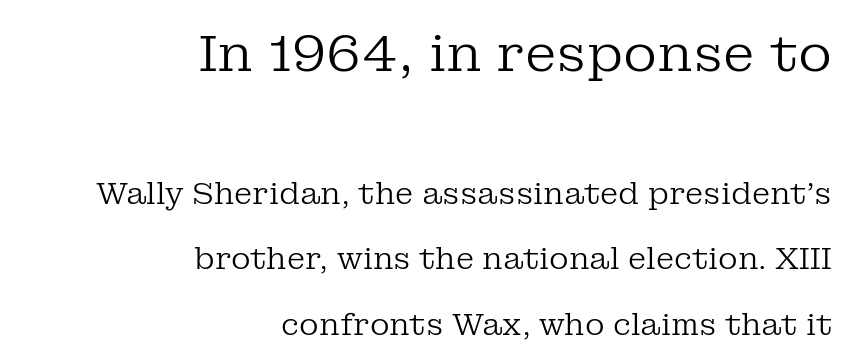
The image shows 52 px regular-weight serif type, upright; set right-aligned, loose line spacing (2.18x), normal letter spacing, not underlined; the first (top) block is 1.73x larger; low stroke contrast and a medium x-height.
